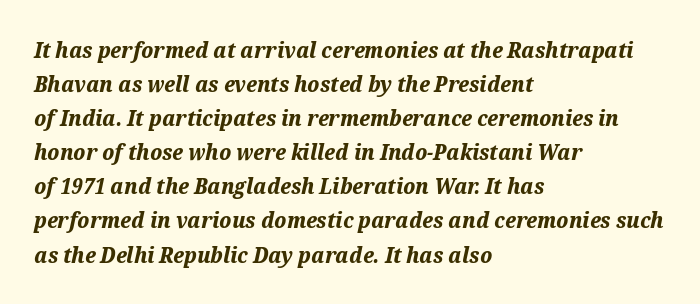
No word sits above an underline. Tracking here is standard; glyphs follow each other at the usual distance. The specimen reads as italic at a glance. One glance says typical: line gaps are just what's usual.
